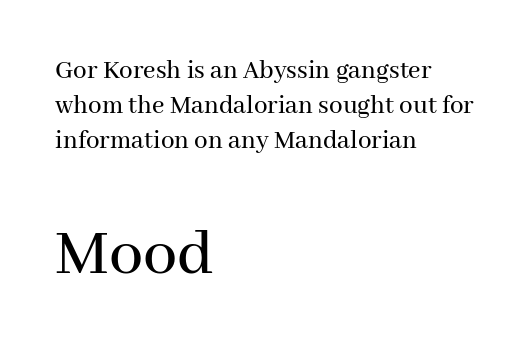
The image shows 68 px serif type, upright; set left-aligned, normal line spacing (1.3x), normal letter spacing, not underlined; the second (bottom) block is 2.52x larger; medium stroke contrast and a medium x-height.
